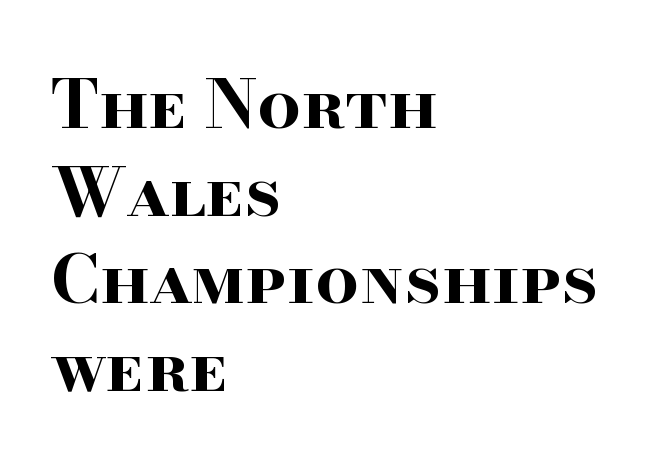
Compared with a centered layout, this one pins lines to the left instead. Nobody drew a line under any word here. Each letter's strokes conclude with small projecting serifs. The rendering uses natural spacing where letterforms have individual widths. The gaps between neighbouring characters are ordinary and unremarkable. Caption: bold face, heavy strokes.
